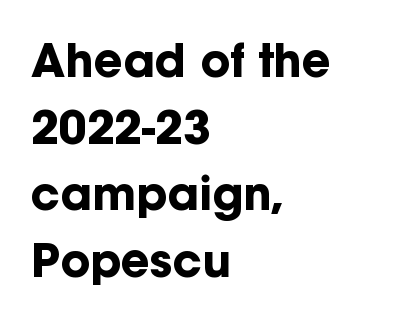
Q: Is the text bold? A: Yes.
Q: Is the text italic (slanted)? A: No, it is upright.
Q: Is the typeface a serif or a sans-serif typeface? A: Sans-serif.
Q: Is the text underlined? A: No.
Q: How is the paragraph aligned? A: Left-aligned.
Q: Is the spacing between letters normal or unusually wide? A: Normal.
Q: Is the spacing between lines tight, normal or loose? A: Normal.
Q: Width (condensed, normal, or wide)? A: Normal.
Q: Stroke contrast? A: Low.
Q: x-height? A: Medium.
Q: Monospaced? A: No.
